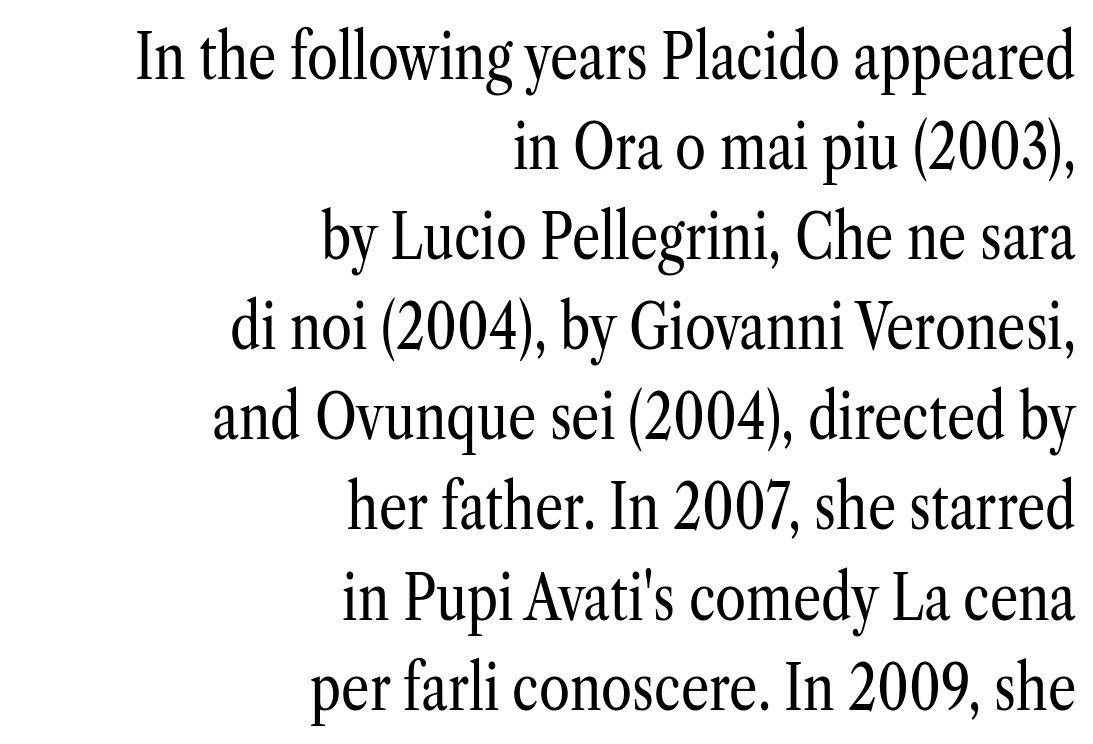
{"serif": "yes", "italic": "no", "bold": "no", "weight": "regular", "width": "condensed", "stroke_contrast": "low", "x_height": "medium", "monospaced": "no", "underline": "no", "align": "right", "line_spacing": "normal", "line_spacing_ratio": 1.43, "letter_spacing": "normal", "letter_spacing_em": 0.0, "glyph_px": 63}
